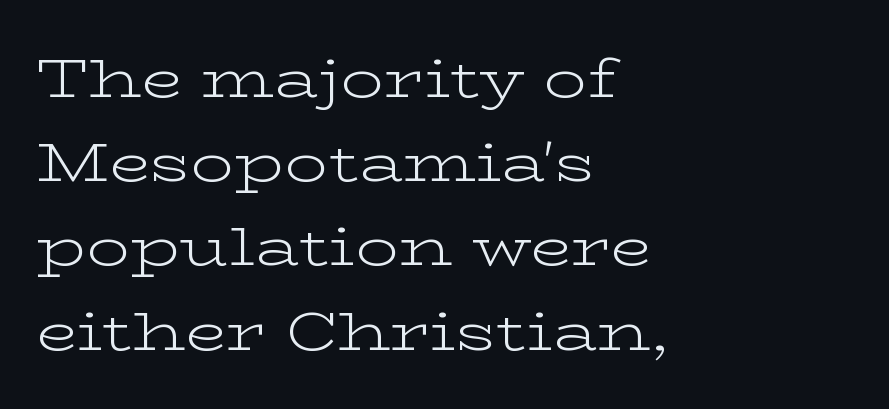
The image shows 54 px light, wide serif type, upright; set left-aligned, normal line spacing (1.56x), normal letter spacing, not underlined; low stroke contrast and a medium x-height.
